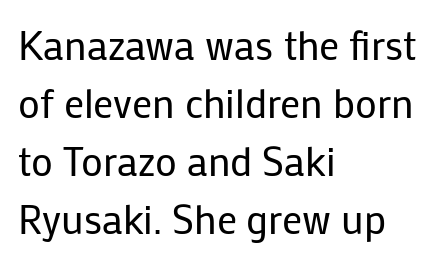
{"serif": "no", "italic": "no", "bold": "no", "weight": "regular", "width": "normal", "stroke_contrast": "low", "x_height": "medium", "monospaced": "no", "underline": "no", "align": "left", "line_spacing": "normal", "line_spacing_ratio": 1.45, "letter_spacing": "normal", "letter_spacing_em": 0.0, "glyph_px": 40}
